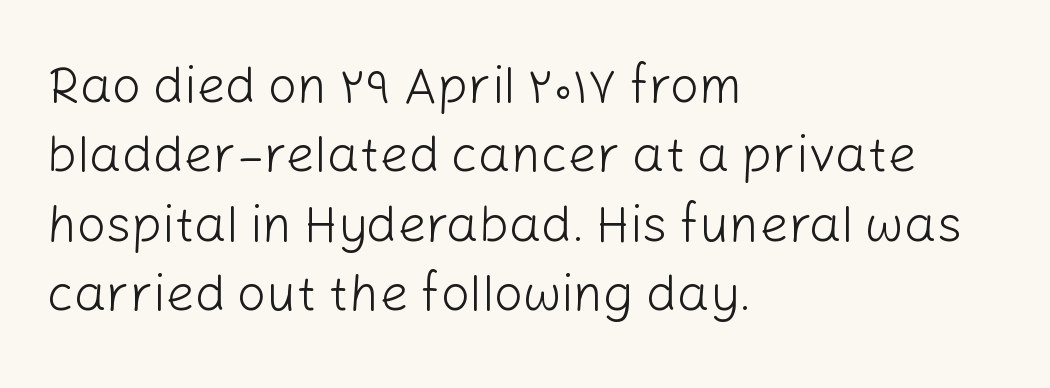
The setting favours the left margin, as ordinary paragraphs usually do. Here the designer chose a conventional face with non-uniform glyph widths. Anything drawn beneath the words? Only blank space. The typeface has the unassuming heft of standard copy or less.
